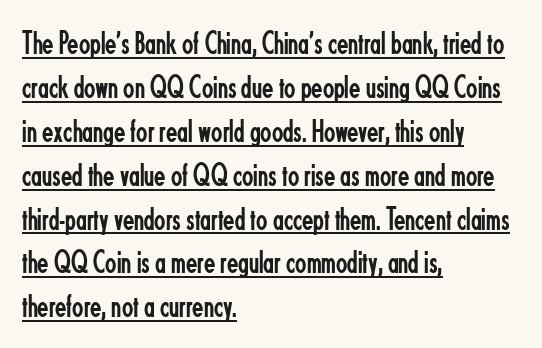
Notice how descenders clear the ascenders below comfortably — that's standard leading. The face used here is a sans, in the tradition of grotesques and geometrics. The type sits square on the baseline with zero lean. The lines are quadded left.
